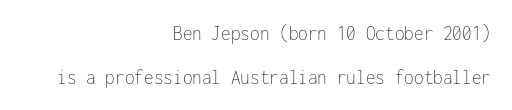
The image shows 22 px text type, upright; set right-aligned, loose line spacing (1.98x), normal letter spacing, not underlined.
